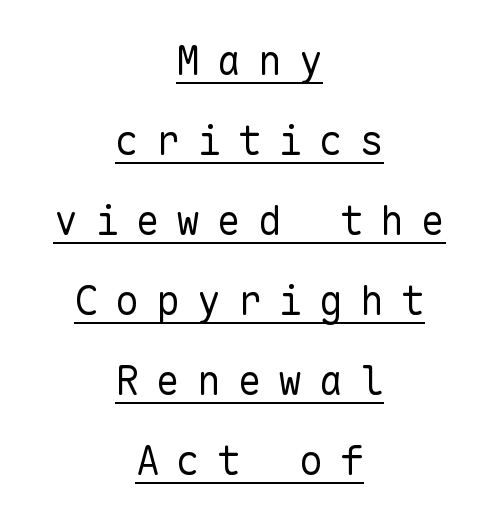
The rendering uses typewriter-style spacing with identical character cells. This sample trades compactness for vertical openness between lines. Casual observation: everything's sitting right in the middle. The letters stand upright; this is a roman face. Compared with undecorated copy, this sample adds a rule below the words. This sample uses expanded letter spacing, leaving extra air between glyphs.
